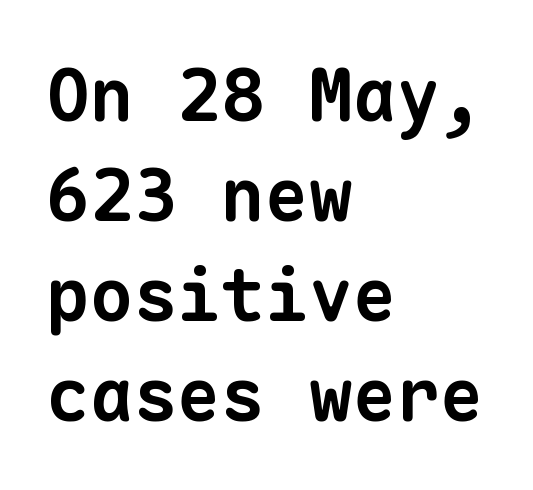
Q: Is the text bold? A: Yes.
Q: Is the typeface a serif or a sans-serif typeface? A: Sans-serif.
Q: Is the text underlined? A: No.
Q: How is the paragraph aligned? A: Left-aligned.
Q: Is the spacing between letters normal or unusually wide? A: Normal.
Q: Is the spacing between lines tight, normal or loose? A: Normal.
Q: Width (condensed, normal, or wide)? A: Normal.
Q: Stroke contrast? A: Low.
Q: x-height? A: Medium.
Q: Monospaced? A: Yes.
